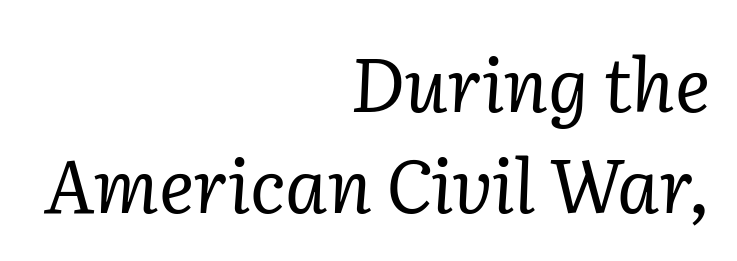
The typeface has the unassuming heft of standard copy or less. Compared with typical body copy, the letter spacing here is the same. This rendering employs a face with finishing strokes, i.e., a serif. Note the varied advance widths — an 'i' is clearly narrower than an 'm'. A normal amount of white space separates one row of letters from the next.
